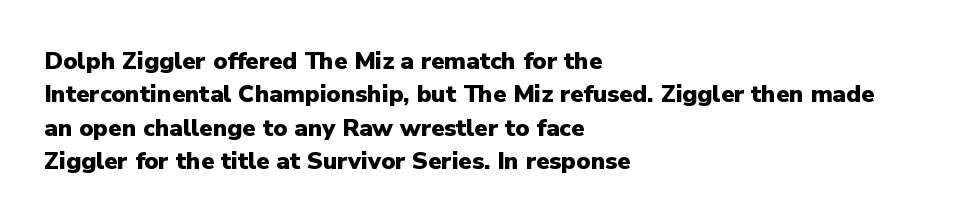
The image shows 24 px bold type, upright; set left-aligned, normal line spacing (1.39x), normal letter spacing, not underlined.
